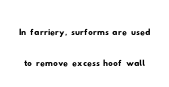
This rendering leaves character spacing at its baseline value. Reading down the column, the eye jumps a familiar distance to each next line. Check the space under the baseline: it is left empty.
